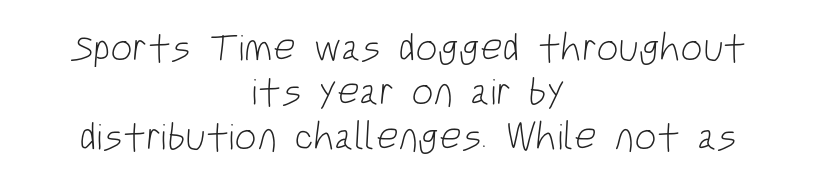
Heaviness? Minimal to ordinary, like unemphasized prose. Plain, unruled lines of type. Leading is clearly below the norm, producing a dense column. Do the characters align in a grid? No, the font is proportional. The setting favours the middle, as headings and verse often do. You could call the tracking neutral — neither tight nor loose.
